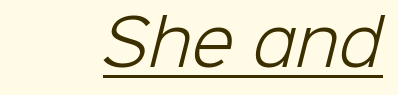
Q: Is the text bold? A: No.
Q: Is the typeface a serif or a sans-serif typeface? A: Sans-serif.
Q: Is the text underlined? A: Yes.
Q: Is the spacing between letters normal or unusually wide? A: Normal.
Q: Width (condensed, normal, or wide)? A: Normal.
Q: Stroke contrast? A: Low.
Q: x-height? A: Medium.
Q: Monospaced? A: No.
